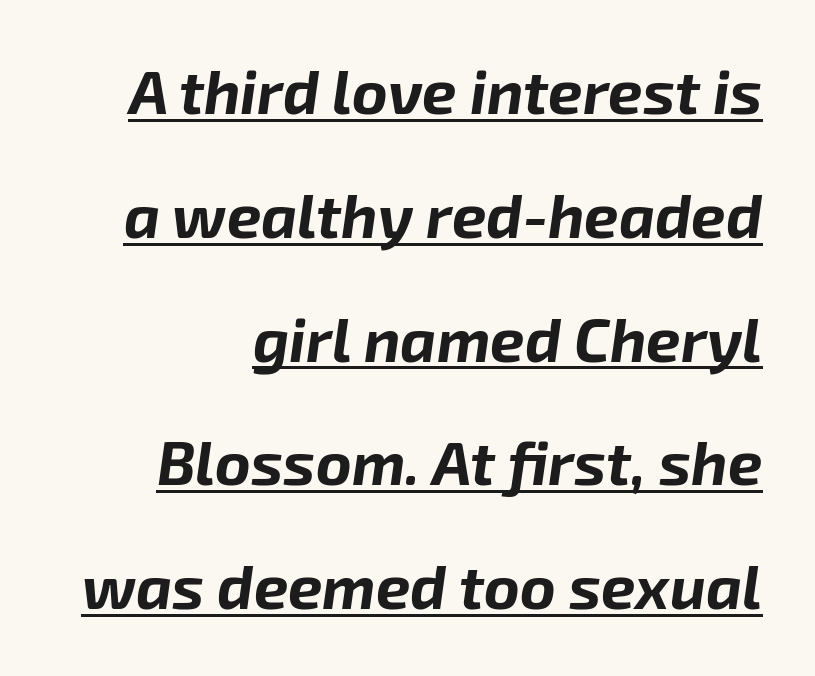
{"italic": "yes", "lean": "right", "slant_degrees": 8, "bold": "yes", "weight": "bold", "width": "normal", "stroke_contrast": "low", "x_height": "medium", "monospaced": "no", "underline": "yes", "align": "right", "line_spacing": "loose", "line_spacing_ratio": 2.03, "letter_spacing": "normal", "letter_spacing_em": 0.0, "glyph_px": 61}
